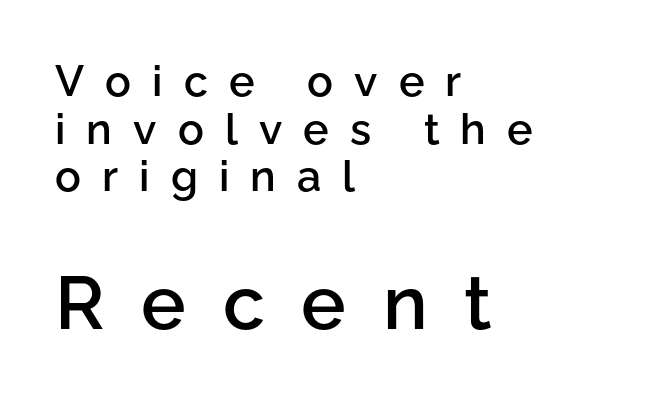
Q: Is the text bold? A: Semi-bold.
Q: Is the text italic (slanted)? A: No, it is upright.
Q: Is the typeface a serif or a sans-serif typeface? A: Sans-serif.
Q: Is the text underlined? A: No.
Q: How is the paragraph aligned? A: Left-aligned.
Q: Is the spacing between letters normal or unusually wide? A: Unusually wide.
Q: Is the spacing between lines tight, normal or loose? A: Tight.
Q: Which block of text is set in a larger size, the first (top) or the second (bottom)? A: The second (bottom) one.
Q: Width (condensed, normal, or wide)? A: Normal.
Q: Stroke contrast? A: Low.
Q: x-height? A: Medium.
Q: Monospaced? A: No.
